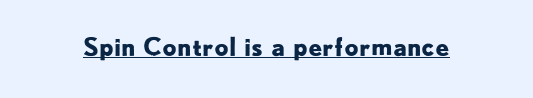
The face used here appears with an underline applied. Nope, not italic — everything's standing straight. This is heavy type, rendered in bold. Nobody touched the tracking dial on this one.
